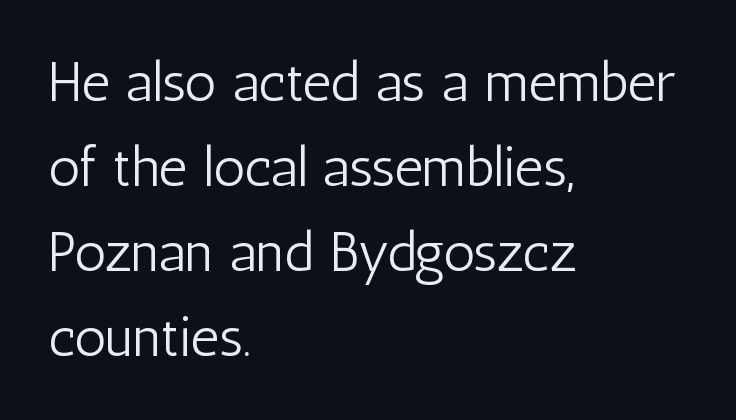
The image shows 56 px light, condensed sans-serif type, upright; set left-aligned, normal line spacing (1.52x), normal letter spacing, not underlined; low stroke contrast and a medium x-height.
